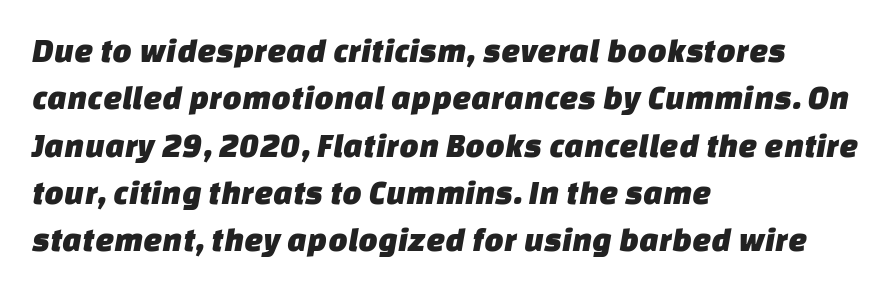
Q: Is the typeface a serif or a sans-serif typeface? A: Sans-serif.
Q: Is the text underlined? A: No.
Q: How is the paragraph aligned? A: Left-aligned.
Q: Is the spacing between letters normal or unusually wide? A: Normal.
Q: Is the spacing between lines tight, normal or loose? A: Normal.
Q: Width (condensed, normal, or wide)? A: Normal.
Q: Stroke contrast? A: Low.
Q: x-height? A: Large.
Q: Monospaced? A: No.
